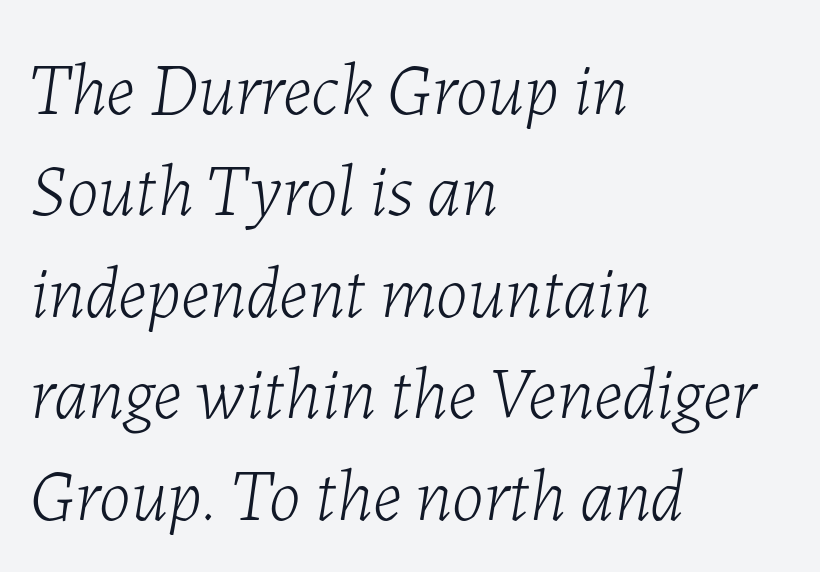
{"italic": "yes", "lean": "right", "slant_degrees": 7, "bold": "no", "weight": "light", "width": "normal", "stroke_contrast": "low", "x_height": "medium", "monospaced": "no", "underline": "no", "align": "left", "line_spacing": "normal", "line_spacing_ratio": 1.39, "letter_spacing": "normal", "letter_spacing_em": 0.0, "glyph_px": 73}
